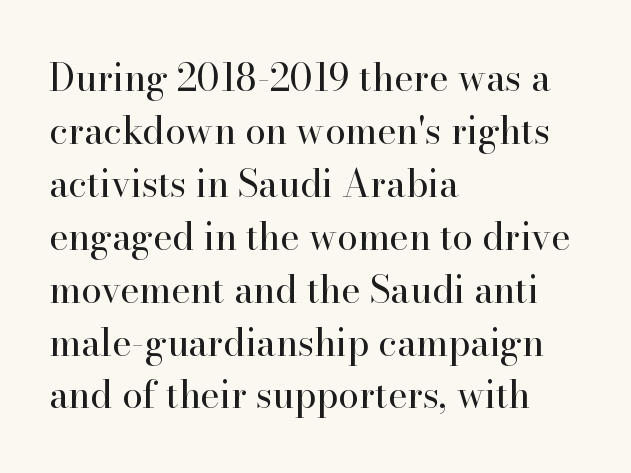
Q: Is the text bold? A: No.
Q: Is the text italic (slanted)? A: No, it is upright.
Q: Is the typeface a serif or a sans-serif typeface? A: Serif.
Q: Is the text underlined? A: No.
Q: How is the paragraph aligned? A: Left-aligned.
Q: Is the spacing between letters normal or unusually wide? A: Normal.
Q: Is the spacing between lines tight, normal or loose? A: Normal.
Q: Width (condensed, normal, or wide)? A: Normal.
Q: Stroke contrast? A: High.
Q: x-height? A: Small.
Q: Monospaced? A: No.
